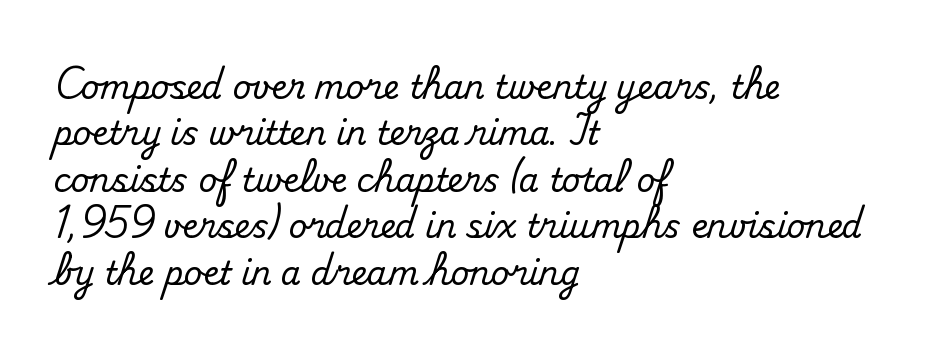
Q: Is the text italic (slanted)? A: Yes.
Q: Is the typeface a serif or a sans-serif typeface? A: Serif.
Q: Is the text underlined? A: No.
Q: How is the paragraph aligned? A: Left-aligned.
Q: Is the spacing between letters normal or unusually wide? A: Normal.
Q: Is the spacing between lines tight, normal or loose? A: Normal.
Q: Width (condensed, normal, or wide)? A: Normal.
Q: Stroke contrast? A: Medium.
Q: x-height? A: Small.
Q: Monospaced? A: No.
